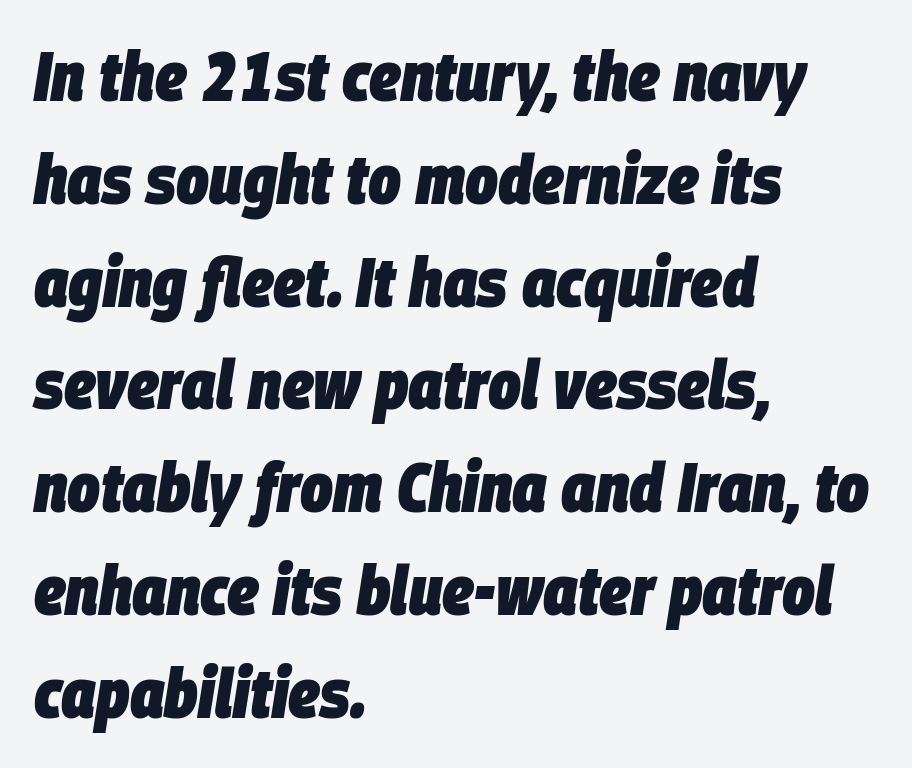
Q: Is the text bold? A: Yes.
Q: Is the text italic (slanted)? A: Yes, it leans right by about 9 degrees.
Q: Is the text underlined? A: No.
Q: How is the paragraph aligned? A: Left-aligned.
Q: Is the spacing between letters normal or unusually wide? A: Normal.
Q: Is the spacing between lines tight, normal or loose? A: Normal.
Q: Width (condensed, normal, or wide)? A: Condensed.
Q: Stroke contrast? A: Low.
Q: x-height? A: Large.
Q: Monospaced? A: No.
